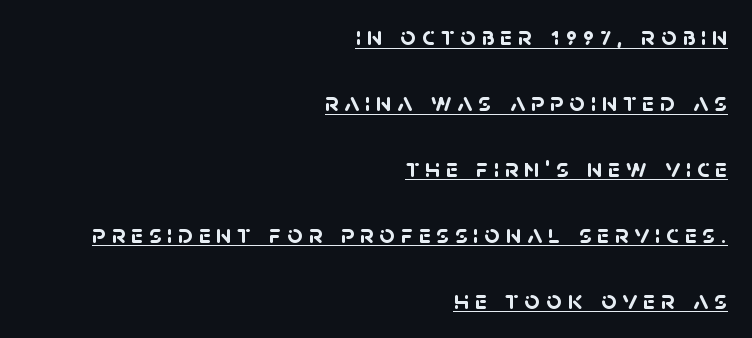
{"bold": "yes", "underline": "yes", "align": "right", "line_spacing": "loose", "line_spacing_ratio": 2.44, "letter_spacing": "wide", "letter_spacing_em": 0.21, "glyph_px": 27}
